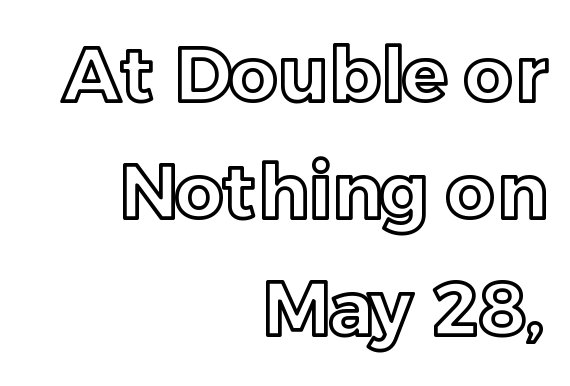
The image shows 75 px text type, upright; set right-aligned, normal line spacing (1.56x), normal letter spacing, not underlined; a medium x-height.
